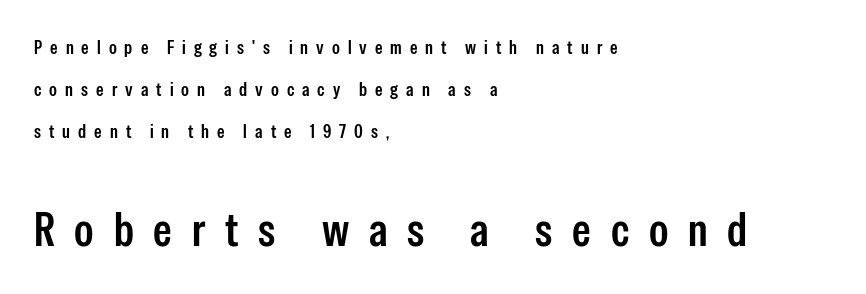
Q: Is the text bold? A: Semi-bold.
Q: Is the text italic (slanted)? A: No, it is upright.
Q: Is the typeface a serif or a sans-serif typeface? A: Sans-serif.
Q: Is the text underlined? A: No.
Q: How is the paragraph aligned? A: Left-aligned.
Q: Is the spacing between letters normal or unusually wide? A: Unusually wide.
Q: Is the spacing between lines tight, normal or loose? A: Loose.
Q: Which block of text is set in a larger size, the first (top) or the second (bottom)? A: The second (bottom) one.
Q: Width (condensed, normal, or wide)? A: Condensed.
Q: Stroke contrast? A: Low.
Q: x-height? A: Medium.
Q: Monospaced? A: No.
